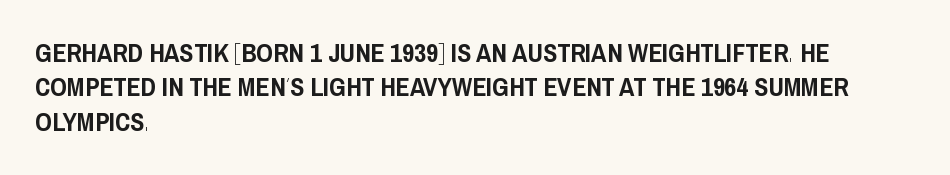
{"italic": "no", "underline": "no", "align": "left", "line_spacing": "normal", "line_spacing_ratio": 1.32, "letter_spacing": "normal", "letter_spacing_em": 0.0, "glyph_px": 26}
